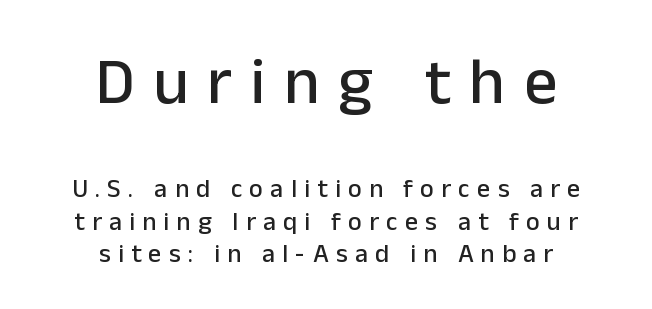
Every character sits straight up, as roman type does. This rendering features lettering with no underline. The rendering uses natural spacing where letterforms have individual widths. Leading: standard. Block one is the big one; block two sits smaller underneath. What kind of face is this? One without serifs — a sans.
